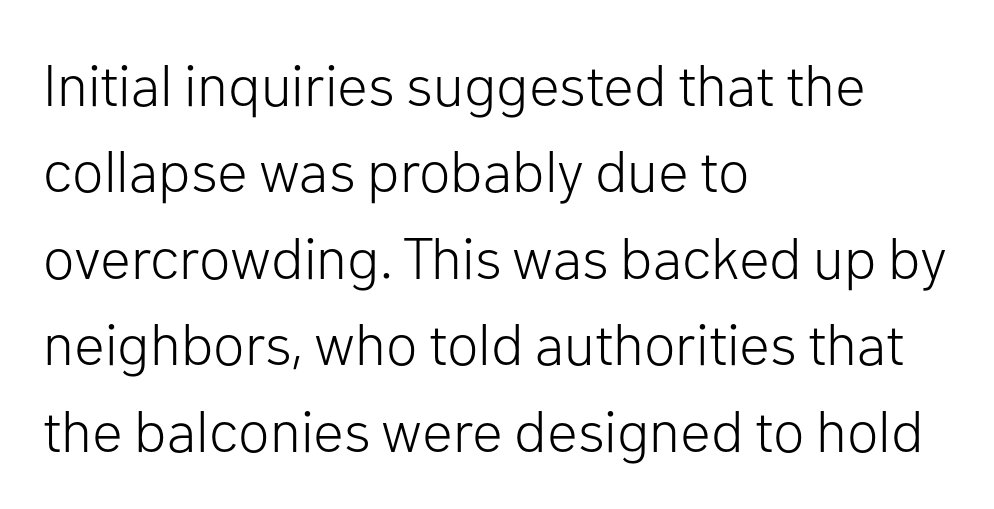
The image shows 58 px light sans-serif type, upright; set left-aligned, normal line spacing (1.49x), normal letter spacing, not underlined; low stroke contrast and a medium x-height.
